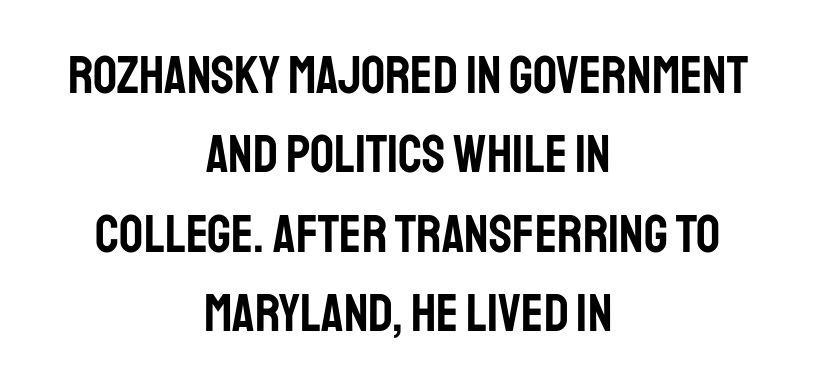
Quick note: interline space is typical. The passage shown is typed in a proportional face where columns would drift. Style check: upright. Letters rest on an invisible, unmarked baseline. Horizontal alignment here is central, giving a formal, balanced look. These lines are composed in type without serifs.
